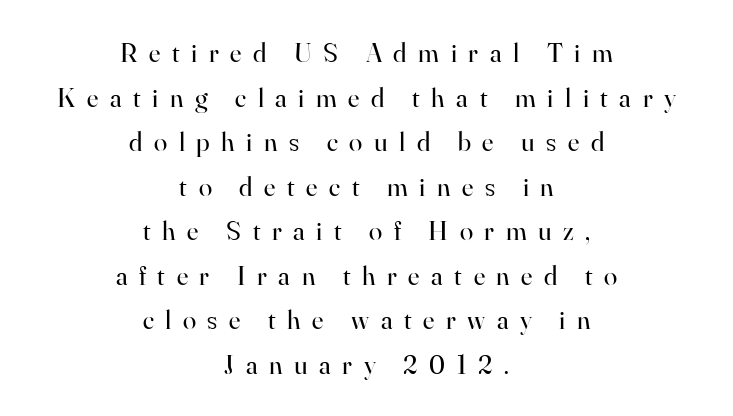
Q: Is the text bold? A: No.
Q: Is the text italic (slanted)? A: No, it is upright.
Q: Is the text underlined? A: No.
Q: How is the paragraph aligned? A: Centered.
Q: Is the spacing between letters normal or unusually wide? A: Unusually wide.
Q: Is the spacing between lines tight, normal or loose? A: Normal.
